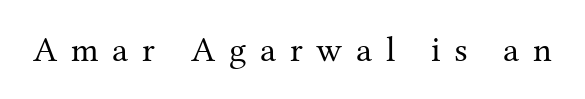
Q: Is the text bold? A: No.
Q: Is the text italic (slanted)? A: No, it is upright.
Q: Is the typeface a serif or a sans-serif typeface? A: Serif.
Q: Is the text underlined? A: No.
Q: Is the spacing between letters normal or unusually wide? A: Unusually wide.
Q: Width (condensed, normal, or wide)? A: Normal.
Q: Stroke contrast? A: Medium.
Q: x-height? A: Medium.
Q: Monospaced? A: No.
